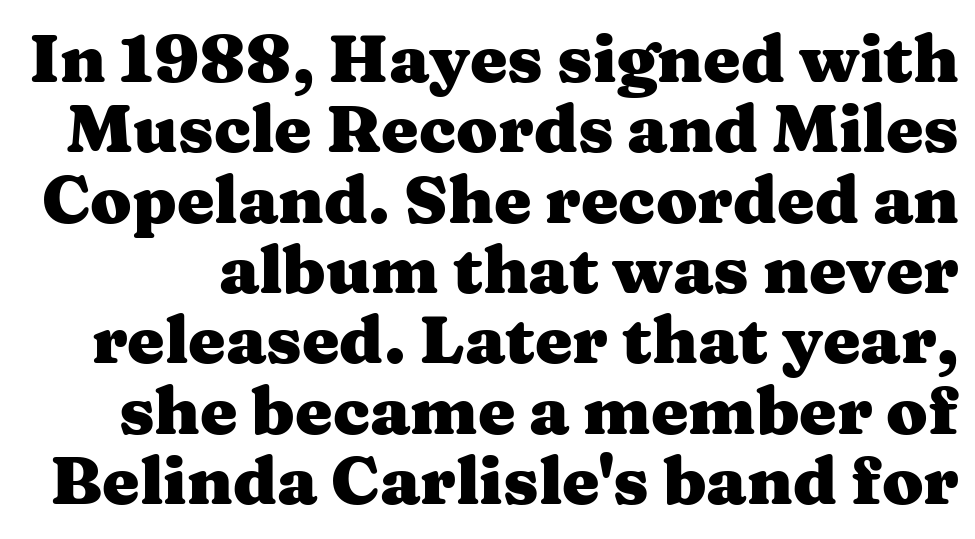
{"serif": "yes", "italic": "no", "bold": "yes", "weight": "heavy", "width": "wide", "stroke_contrast": "medium", "x_height": "medium", "monospaced": "no", "underline": "no", "line_spacing": "tight", "line_spacing_ratio": 1.05, "letter_spacing": "normal", "letter_spacing_em": 0.0, "glyph_px": 67}
